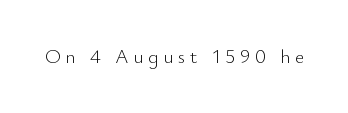
Q: Is the text bold? A: No.
Q: Is the text italic (slanted)? A: No, it is upright.
Q: Is the text underlined? A: No.
Q: Is the spacing between letters normal or unusually wide? A: Unusually wide.
